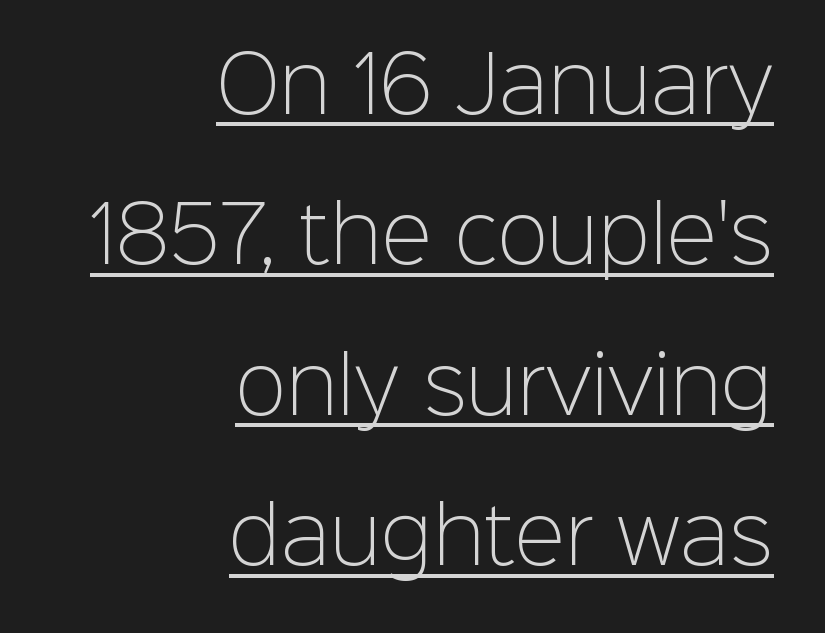
Q: Is the text bold? A: No.
Q: Is the text italic (slanted)? A: No, it is upright.
Q: Is the typeface a serif or a sans-serif typeface? A: Sans-serif.
Q: Is the text underlined? A: Yes.
Q: How is the paragraph aligned? A: Right-aligned.
Q: Is the spacing between letters normal or unusually wide? A: Normal.
Q: Is the spacing between lines tight, normal or loose? A: Loose.
Q: Width (condensed, normal, or wide)? A: Normal.
Q: Stroke contrast? A: Low.
Q: x-height? A: Medium.
Q: Monospaced? A: No.
